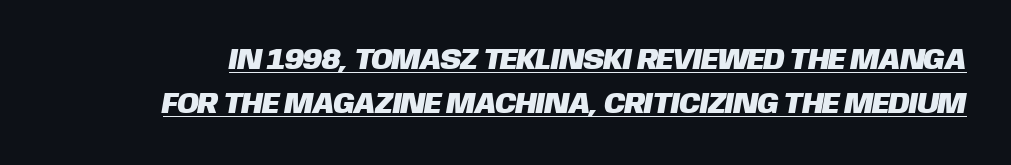
Between one letter and the next there's only the usual sliver of space. This sample has the flowing, uneven cadence of proportional lettering. The words here are underlined. Compared with typical paragraphs, the rows here are spaced about the same.
